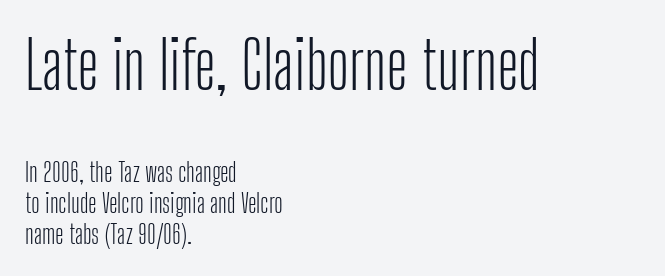
The image shows 66 px light, condensed sans-serif type, upright; set left-aligned, line spacing 1.19x, normal letter spacing, not underlined; the first (top) block is 2.54x larger; low stroke contrast and a medium x-height.
